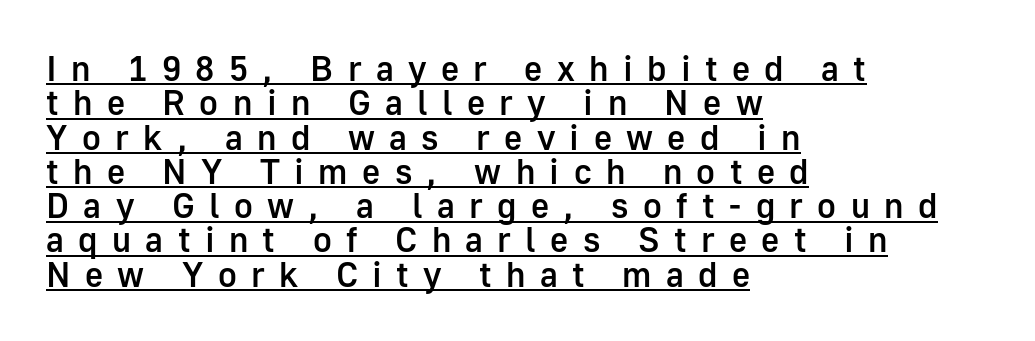
Q: Is the text bold? A: Semi-bold.
Q: Is the text italic (slanted)? A: No, it is upright.
Q: Is the typeface a serif or a sans-serif typeface? A: Sans-serif.
Q: Is the text underlined? A: Yes.
Q: How is the paragraph aligned? A: Left-aligned.
Q: Is the spacing between letters normal or unusually wide? A: Unusually wide.
Q: Is the spacing between lines tight, normal or loose? A: Tight.
Q: Width (condensed, normal, or wide)? A: Normal.
Q: Stroke contrast? A: Low.
Q: x-height? A: Medium.
Q: Monospaced? A: No.
